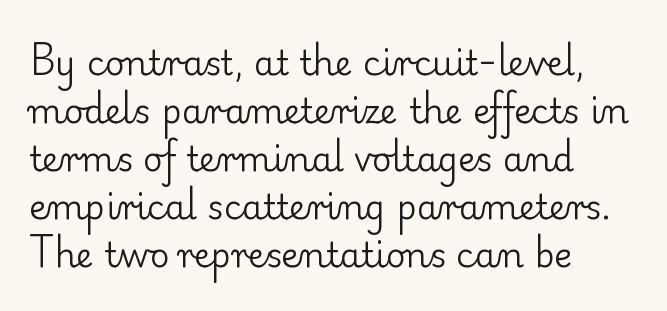
The image shows 34 px regular-weight serif type, upright; set left-aligned, normal line spacing (1.41x), normal letter spacing, not underlined; low stroke contrast and a small x-height.
